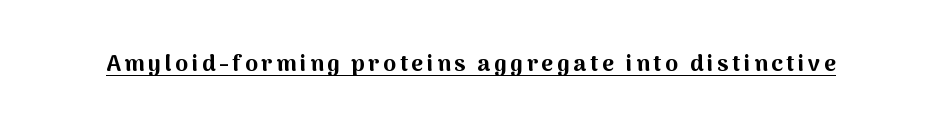
These characters rest on top of a visible drawn line. Caption: bold face, heavy strokes. No italicization has been applied; the sample stays upright.
